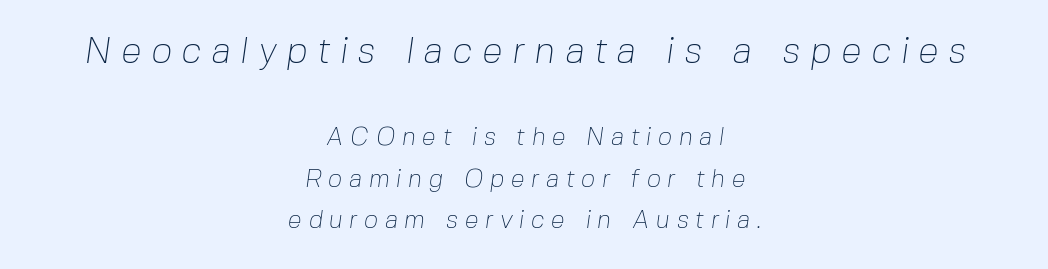
Q: Is the text bold? A: No.
Q: Is the typeface a serif or a sans-serif typeface? A: Sans-serif.
Q: Is the text underlined? A: No.
Q: How is the paragraph aligned? A: Centered.
Q: Is the spacing between letters normal or unusually wide? A: Unusually wide.
Q: Is the spacing between lines tight, normal or loose? A: Normal.
Q: Which block of text is set in a larger size, the first (top) or the second (bottom)? A: The first (top) one.
Q: Width (condensed, normal, or wide)? A: Normal.
Q: Stroke contrast? A: Low.
Q: x-height? A: Medium.
Q: Monospaced? A: No.
